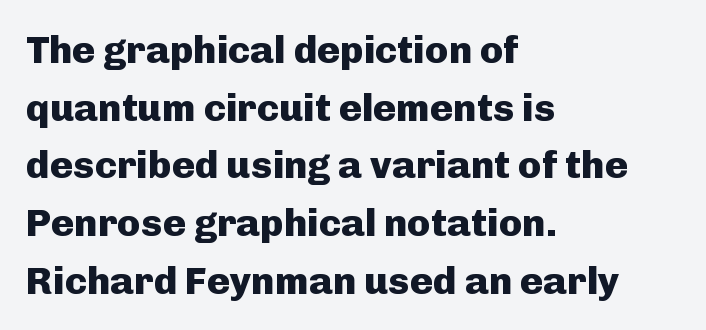
This sample keeps an unexceptional amount of space between lines. These lines stack with their left ends in a neat column. The characters display no serif detailing; their extremities are plain. The rendering uses natural spacing where letterforms have individual widths. In terms of weight, the rendering is a true, heavy bold.
